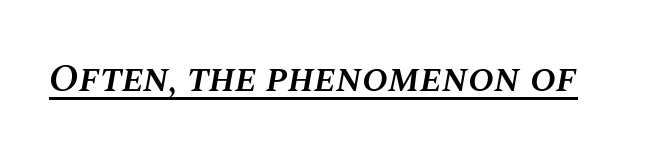
{"italic": "yes", "lean": "right", "slant_degrees": 10, "bold": "semi", "weight": "semibold", "width": "normal", "stroke_contrast": "medium", "x_height": "large", "monospaced": "no", "underline": "yes", "letter_spacing": "normal", "letter_spacing_em": 0.0, "glyph_px": 39}
